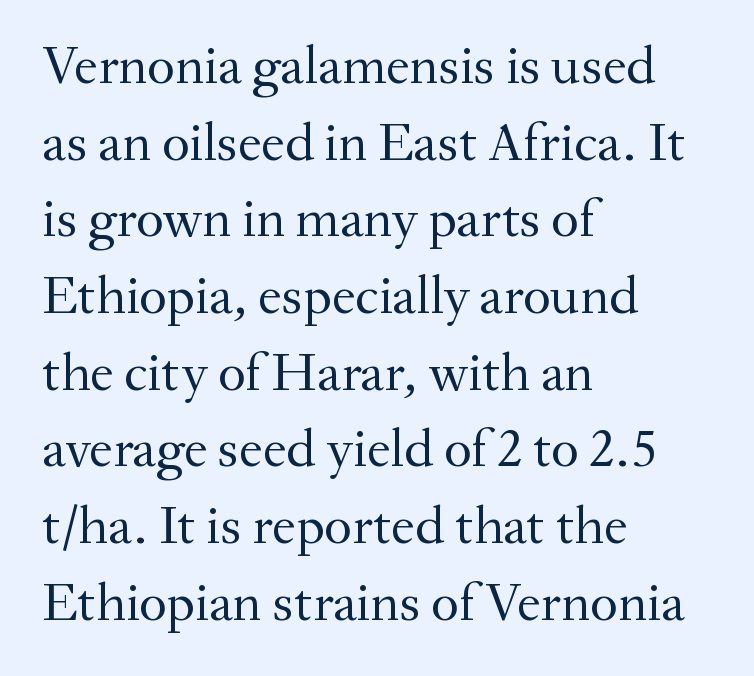
Q: Is the text bold? A: No.
Q: Is the text italic (slanted)? A: No, it is upright.
Q: Is the typeface a serif or a sans-serif typeface? A: Serif.
Q: Is the text underlined? A: No.
Q: How is the paragraph aligned? A: Left-aligned.
Q: Is the spacing between letters normal or unusually wide? A: Normal.
Q: Is the spacing between lines tight, normal or loose? A: Normal.
Q: Width (condensed, normal, or wide)? A: Normal.
Q: Stroke contrast? A: Medium.
Q: x-height? A: Small.
Q: Monospaced? A: No.
